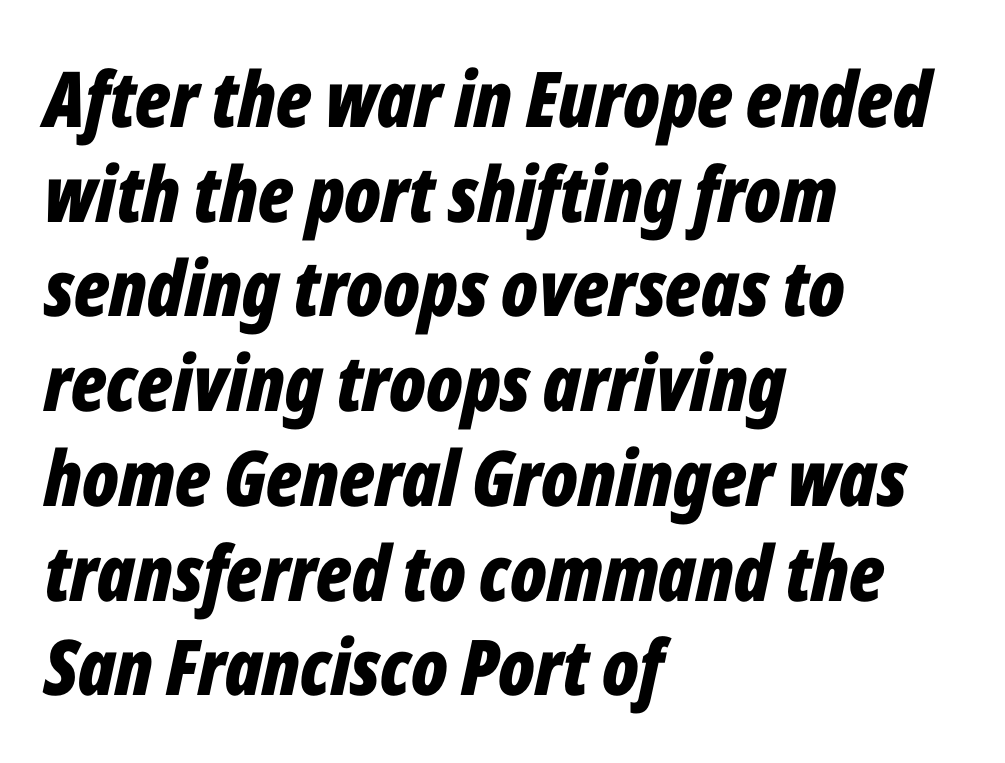
{"italic": "yes", "lean": "right", "slant_degrees": 12, "bold": "yes", "weight": "bold", "width": "condensed", "stroke_contrast": "low", "x_height": "medium", "monospaced": "no", "underline": "no", "align": "left", "line_spacing_ratio": 1.23, "letter_spacing": "normal", "letter_spacing_em": 0.0, "glyph_px": 77}
